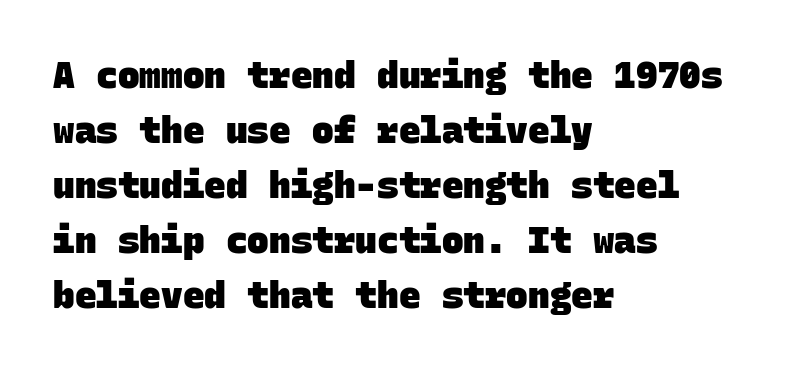
{"serif": "no", "bold": "yes", "weight": "heavy", "width": "normal", "stroke_contrast": "low", "x_height": "large", "monospaced": "yes", "underline": "no", "align": "left", "line_spacing": "normal", "line_spacing_ratio": 1.53, "letter_spacing": "normal", "letter_spacing_em": 0.0, "glyph_px": 36}
